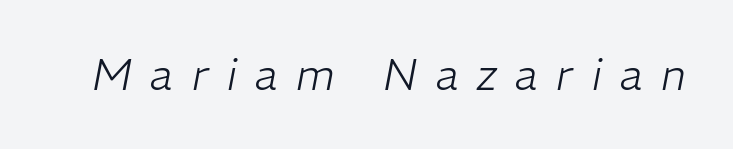
The image shows 43 px light type, italic (leaning right); set unusually wide letter spacing (+0.43 em), not underlined; low stroke contrast and a medium x-height.
